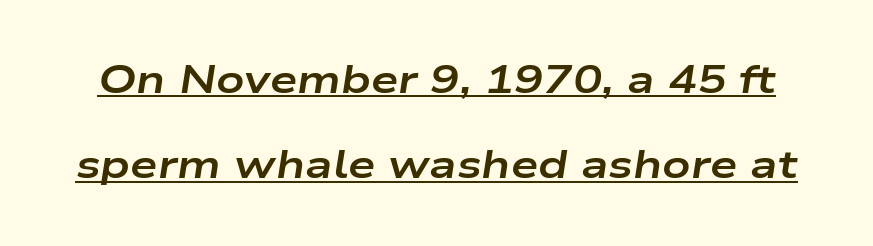
These lines stand farther apart than default settings would place them. You could call the tracking neutral — neither tight nor loose. Looks like regular typesetting: each glyph gets only the width it needs. Somebody hit Ctrl+U on this one — the words are underlined.
